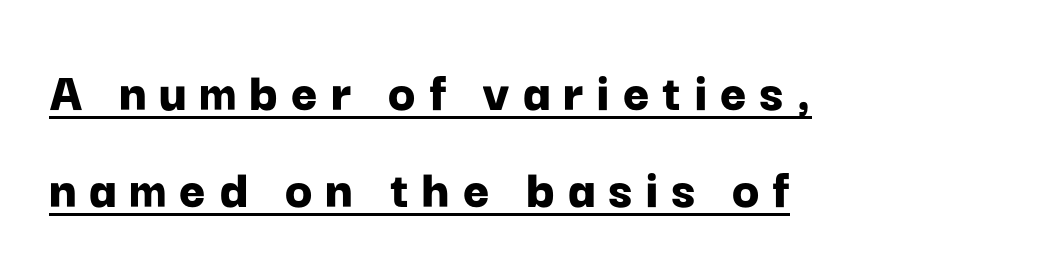
Line beginnings align vertically; line endings do not. As a designer I'd log this as weight 700, bold. A typographer would call this underscored text. A typesetter would call this proportional, since set widths differ per character. The face used here is rendered with a markedly widened letterfit. The designer went with a sans here, leaving each stem footless.
